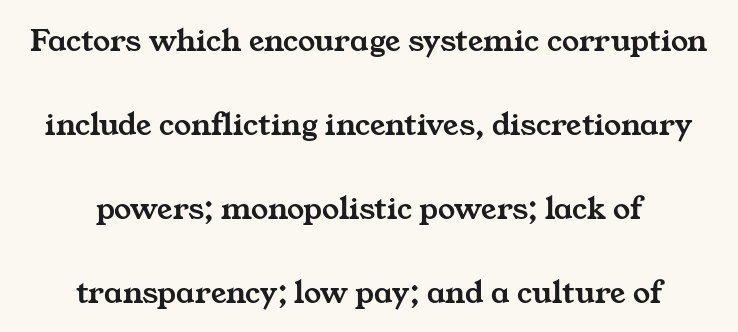
Q: Is the typeface a serif or a sans-serif typeface? A: Serif.
Q: Is the text underlined? A: No.
Q: How is the paragraph aligned? A: Centered.
Q: Is the spacing between letters normal or unusually wide? A: Normal.
Q: Is the spacing between lines tight, normal or loose? A: Loose.
Q: Width (condensed, normal, or wide)? A: Wide.
Q: Stroke contrast? A: Medium.
Q: x-height? A: Medium.
Q: Monospaced? A: No.
